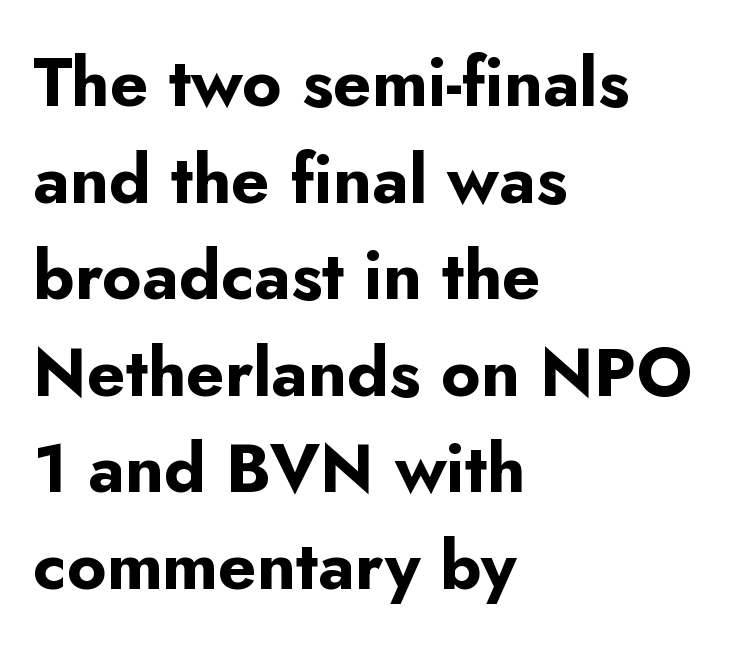
The image shows 68 px bold sans-serif type, upright; set left-aligned, normal line spacing (1.42x), normal letter spacing, not underlined; low stroke contrast and a small x-height.
